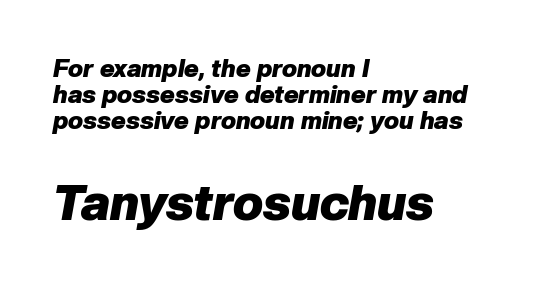
{"italic": "yes", "lean": "right", "slant_degrees": 10, "bold": "yes", "weight": "heavy", "width": "normal", "stroke_contrast": "low", "x_height": "medium", "monospaced": "no", "underline": "no", "align": "left", "line_spacing": "tight", "line_spacing_ratio": 1.05, "letter_spacing": "normal", "letter_spacing_em": 0.0, "larger_block": "second", "size_ratio": 2.0, "glyph_px": 50}
